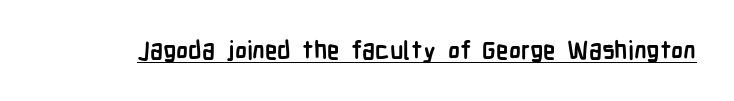
The image shows 25 px bold type, upright; set normal letter spacing, underlined.
